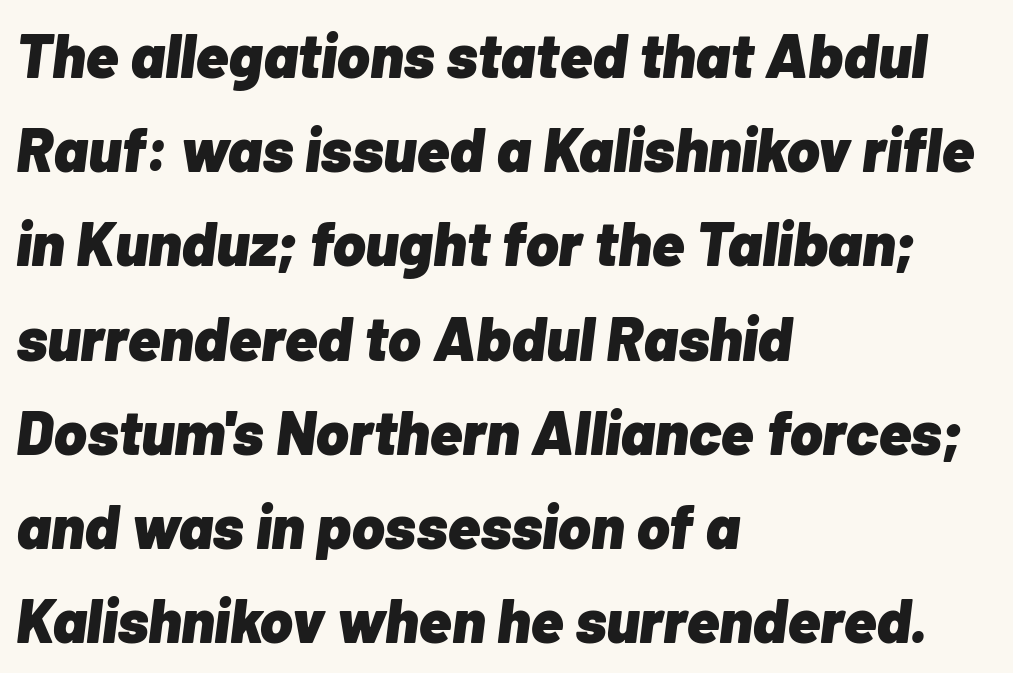
Q: Is the text bold? A: Yes.
Q: Is the text italic (slanted)? A: Yes, it leans right by about 7 degrees.
Q: Is the text underlined? A: No.
Q: How is the paragraph aligned? A: Left-aligned.
Q: Is the spacing between letters normal or unusually wide? A: Normal.
Q: Is the spacing between lines tight, normal or loose? A: Normal.
Q: Width (condensed, normal, or wide)? A: Normal.
Q: Stroke contrast? A: Low.
Q: x-height? A: Medium.
Q: Monospaced? A: No.
